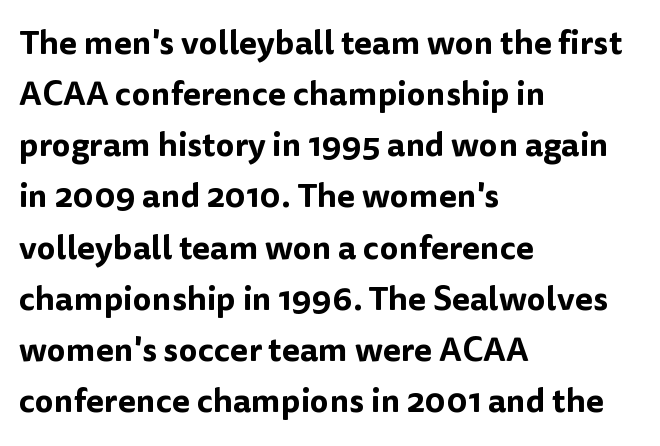
The lines in this sample share a left origin and differ only in where they stop. Compared with typical paragraphs, the rows here are spaced about the same. Compared with typical body copy, the letter spacing here is the same. Check under the words: just untouched page. What kind of face is this? One without serifs — a sans.
